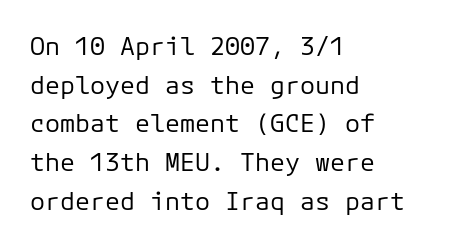
Q: Is the text bold? A: No.
Q: Is the text italic (slanted)? A: No, it is upright.
Q: Is the text underlined? A: No.
Q: How is the paragraph aligned? A: Left-aligned.
Q: Is the spacing between letters normal or unusually wide? A: Normal.
Q: Is the spacing between lines tight, normal or loose? A: Normal.
